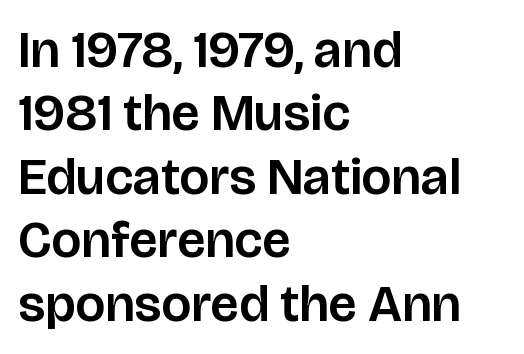
Q: Is the text italic (slanted)? A: No, it is upright.
Q: Is the typeface a serif or a sans-serif typeface? A: Sans-serif.
Q: Is the text underlined? A: No.
Q: How is the paragraph aligned? A: Left-aligned.
Q: Is the spacing between letters normal or unusually wide? A: Normal.
Q: Width (condensed, normal, or wide)? A: Normal.
Q: Stroke contrast? A: Low.
Q: x-height? A: Large.
Q: Monospaced? A: No.
